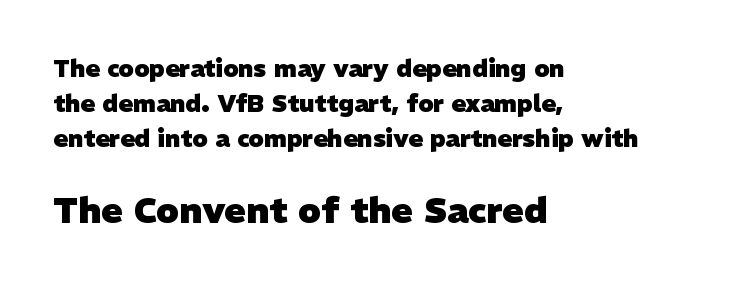
{"serif": "no", "bold": "yes", "weight": "heavy", "width": "normal", "stroke_contrast": "low", "x_height": "medium", "monospaced": "no", "underline": "no", "align": "left", "line_spacing": "normal", "line_spacing_ratio": 1.46, "letter_spacing": "normal", "letter_spacing_em": 0.0, "larger_block": "second", "size_ratio": 1.5, "glyph_px": 36}
